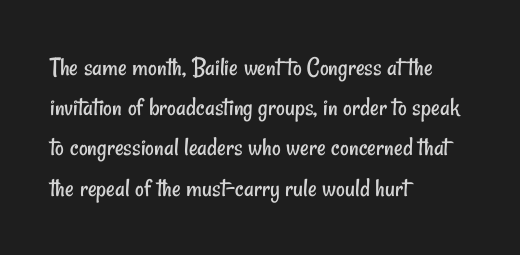
{"bold": "no", "underline": "no", "align": "left", "line_spacing": "normal", "line_spacing_ratio": 1.49, "letter_spacing": "normal", "letter_spacing_em": 0.0, "glyph_px": 27}
